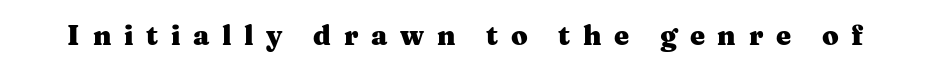
{"italic": "no", "bold": "yes", "underline": "no", "letter_spacing": "wide", "letter_spacing_em": 0.47, "glyph_px": 27}
